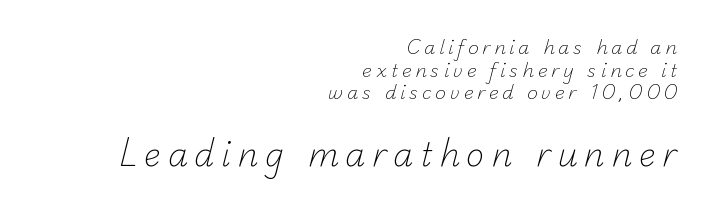
Q: Is the text bold? A: No.
Q: Is the typeface a serif or a sans-serif typeface? A: Sans-serif.
Q: Is the text underlined? A: No.
Q: How is the paragraph aligned? A: Right-aligned.
Q: Is the spacing between letters normal or unusually wide? A: Unusually wide.
Q: Is the spacing between lines tight, normal or loose? A: Normal.
Q: Which block of text is set in a larger size, the first (top) or the second (bottom)? A: The second (bottom) one.
Q: Width (condensed, normal, or wide)? A: Normal.
Q: Stroke contrast? A: Low.
Q: x-height? A: Small.
Q: Monospaced? A: No.
